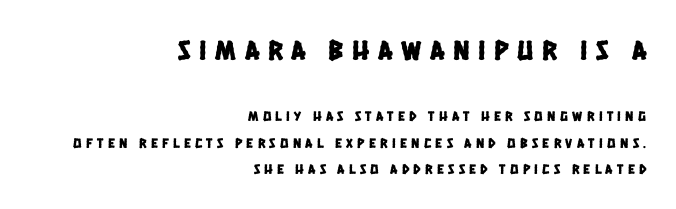
{"serif": "no", "width": "condensed", "stroke_contrast": "low", "x_height": "large", "monospaced": "no", "underline": "no", "align": "right", "line_spacing": "loose", "line_spacing_ratio": 1.91, "letter_spacing": "wide", "letter_spacing_em": 0.31, "larger_block": "first", "size_ratio": 2.0, "glyph_px": 28}
